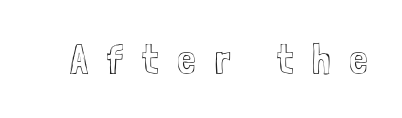
Do the characters align in a grid? No, the font is proportional. You can tell it's not italic because the verticals are truly vertical. The glyphs are unaccompanied by any horizontal stroke below them. This rendering widens character spacing well past its baseline value.
